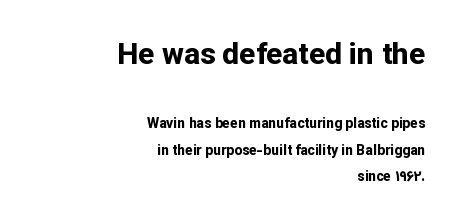
Q: Is the text bold? A: Yes.
Q: Is the text italic (slanted)? A: No, it is upright.
Q: Is the typeface a serif or a sans-serif typeface? A: Sans-serif.
Q: Is the text underlined? A: No.
Q: How is the paragraph aligned? A: Right-aligned.
Q: Is the spacing between letters normal or unusually wide? A: Normal.
Q: Which block of text is set in a larger size, the first (top) or the second (bottom)? A: The first (top) one.
Q: Width (condensed, normal, or wide)? A: Normal.
Q: Stroke contrast? A: Low.
Q: x-height? A: Medium.
Q: Monospaced? A: No.
